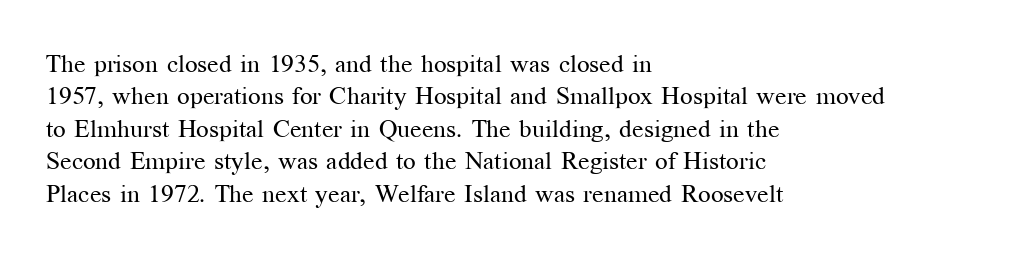
{"italic": "no", "bold": "no", "underline": "no", "align": "left", "line_spacing": "normal", "line_spacing_ratio": 1.3, "letter_spacing": "normal", "letter_spacing_em": 0.0, "glyph_px": 25}
